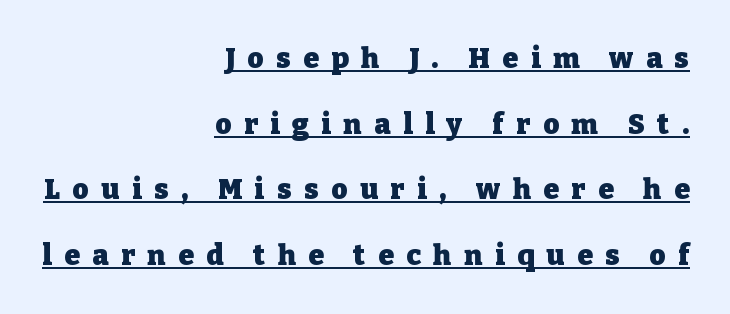
The image shows 28 px heavy serif type, upright; set right-aligned, loose line spacing (2.34x), unusually wide letter spacing (+0.45 em), underlined; low stroke contrast and a medium x-height.
